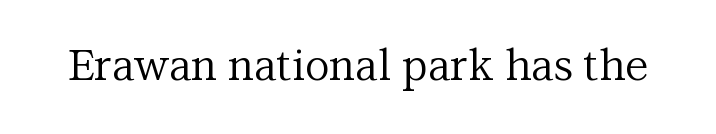
Vertical strokes here are truly vertical. The string is rendered with underlining switched off. Do the characters align in a grid? No, the font is proportional. Look at the bottom of the vertical strokes: they flare into serifs here. The weight would be labelled regular, book, light, or lighter still. Observe the ordinary spacing: letters are neighbours, not strangers.
